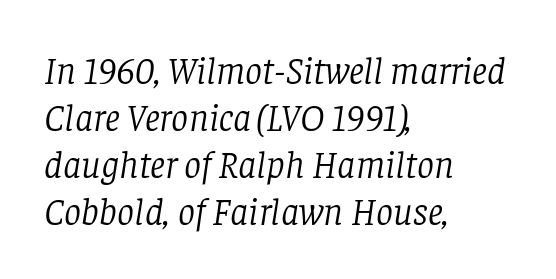
The image shows 38 px light serif type, italic (leaning right); set left-aligned, line spacing 1.24x, normal letter spacing, not underlined; low stroke contrast and a large x-height.
